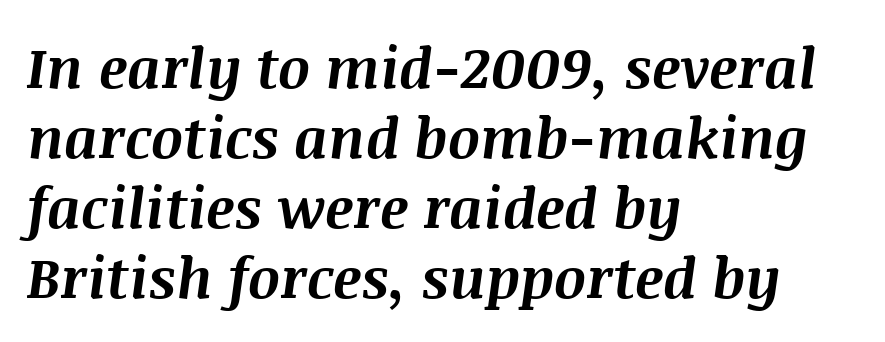
Q: Is the text bold? A: Yes.
Q: Is the text italic (slanted)? A: Yes, it leans right by about 8 degrees.
Q: Is the text underlined? A: No.
Q: How is the paragraph aligned? A: Left-aligned.
Q: Is the spacing between letters normal or unusually wide? A: Normal.
Q: Is the spacing between lines tight, normal or loose? A: Normal.
Q: Width (condensed, normal, or wide)? A: Normal.
Q: Stroke contrast? A: Medium.
Q: x-height? A: Large.
Q: Monospaced? A: No.
